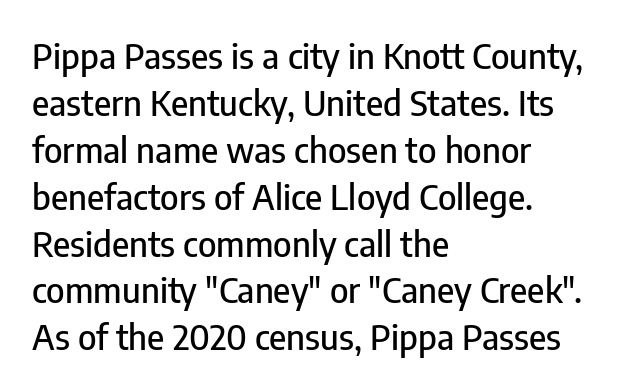
The image shows 35 px condensed sans-serif type, upright; set left-aligned, normal line spacing (1.34x), normal letter spacing, not underlined; low stroke contrast and a medium x-height.
